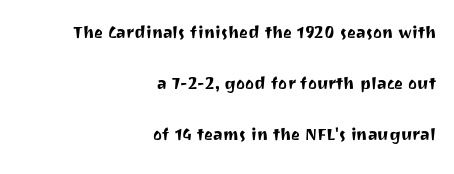
Ordinary non-slanted type is in use. The block of text is sparse from top to bottom, with ample space between rows. Reading down the block, your eye finds every line finishing at a fixed right position. The string is rendered with underlining switched off. Students, note that the glyphs here touch the page at normal intervals.
